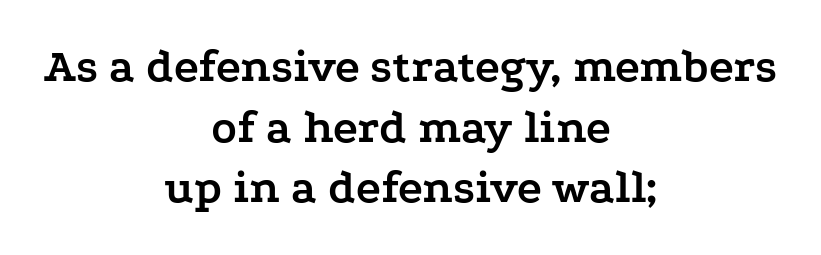
The image shows 47 px semibold, wide serif type, upright; set centered, normal line spacing (1.29x), normal letter spacing, not underlined; low stroke contrast and a medium x-height.
